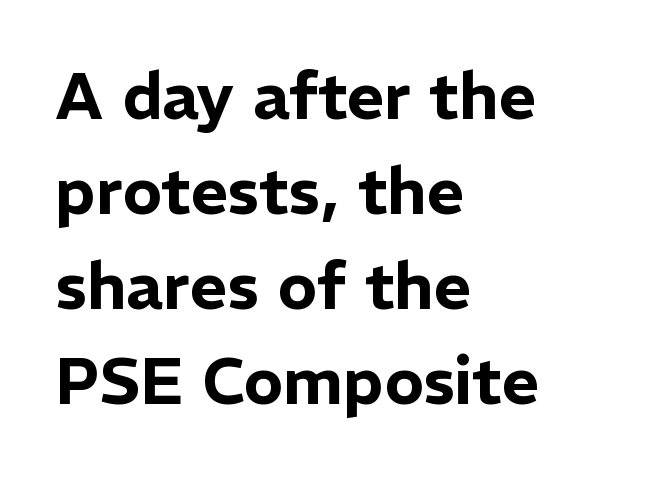
{"serif": "no", "italic": "no", "width": "normal", "stroke_contrast": "low", "x_height": "medium", "monospaced": "no", "underline": "no", "align": "left", "line_spacing": "normal", "line_spacing_ratio": 1.46, "letter_spacing": "normal", "letter_spacing_em": 0.0, "glyph_px": 65}
